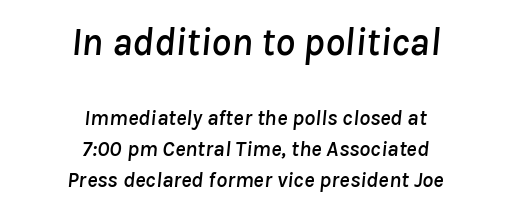
The image shows 39 px text type, italic (leaning right); set centered, normal line spacing (1.39x), normal letter spacing, not underlined; the first (top) block is 1.77x larger; low stroke contrast and a medium x-height.
